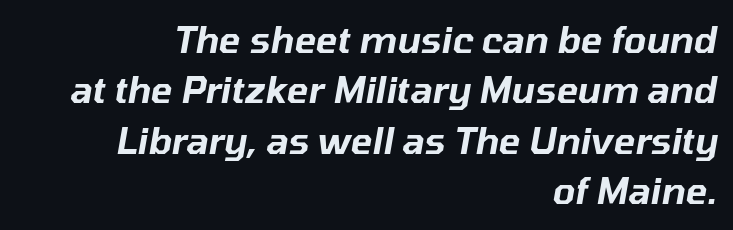
{"italic": "yes", "lean": "right", "slant_degrees": 10, "width": "normal", "stroke_contrast": "low", "x_height": "medium", "monospaced": "no", "underline": "no", "align": "right", "line_spacing": "normal", "line_spacing_ratio": 1.4, "letter_spacing": "normal", "letter_spacing_em": 0.0, "glyph_px": 36}
